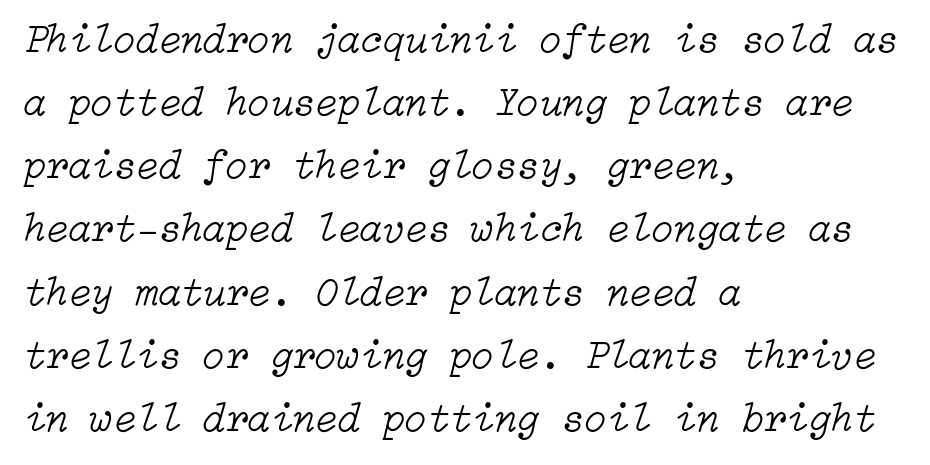
Q: Is the text bold? A: No.
Q: Is the text italic (slanted)? A: Yes, it leans right by about 15 degrees.
Q: Is the text underlined? A: No.
Q: How is the paragraph aligned? A: Left-aligned.
Q: Is the spacing between letters normal or unusually wide? A: Normal.
Q: Is the spacing between lines tight, normal or loose? A: Normal.
Q: Width (condensed, normal, or wide)? A: Normal.
Q: Stroke contrast? A: Low.
Q: x-height? A: Medium.
